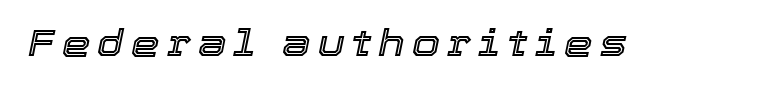
The strip under each line holds only bare page. How are the letters spaced? Widely, with obvious added tracking. An italicized treatment has been applied to the whole sample. Spacing verdict: proportional, widths tailored to each character.
